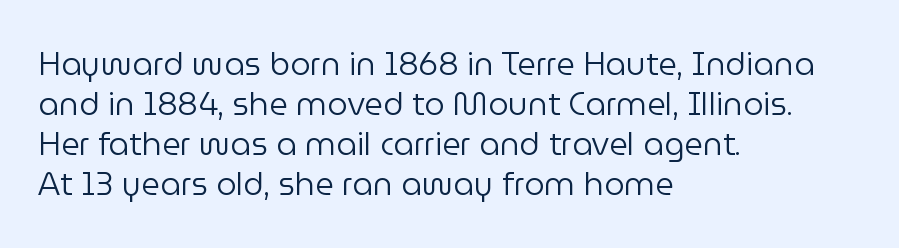
{"serif": "no", "italic": "no", "bold": "no", "weight": "regular", "width": "normal", "stroke_contrast": "low", "x_height": "medium", "monospaced": "no", "underline": "no", "align": "left", "line_spacing": "normal", "line_spacing_ratio": 1.25, "letter_spacing": "normal", "letter_spacing_em": 0.0, "glyph_px": 32}
